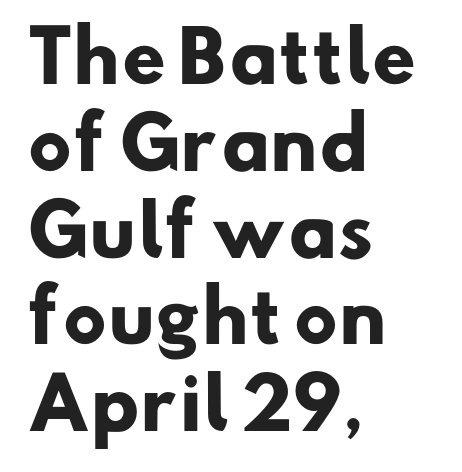
{"serif": "no", "bold": "yes", "weight": "heavy", "width": "normal", "stroke_contrast": "low", "x_height": "small", "monospaced": "no", "underline": "no", "align": "left", "line_spacing_ratio": 1.24, "letter_spacing": "normal", "letter_spacing_em": 0.0, "glyph_px": 70}
